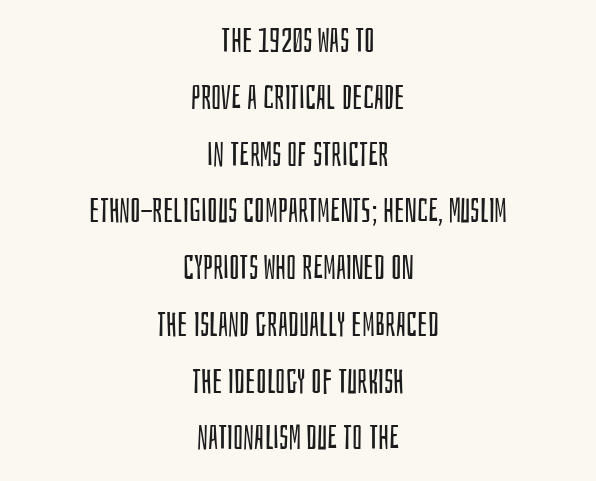
You could not count columns in this text — the font is proportionally spaced. Nothing sits at the stroke ends, so this counts as sans-serif. This sample uses plain, unmodified letter spacing. The passage is arranged like a title page — every line centered. Stroke thickness stays within the range of a standard reading face or lighter. Designer's note — italics off, roman on.
